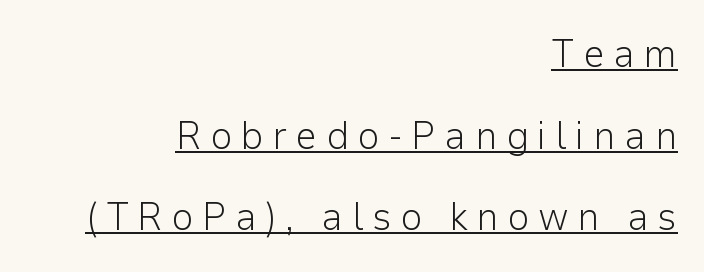
Quick note: not italic, upright. The rendering uses natural spacing where letterforms have individual widths. This is sans-serif lettering, the kind often seen on screens and signage. Summary of weight: not heavy and not bold. Reading down the column, the eye jumps a long way to each next line. The paragraph has a hard right edge and a soft left edge.
